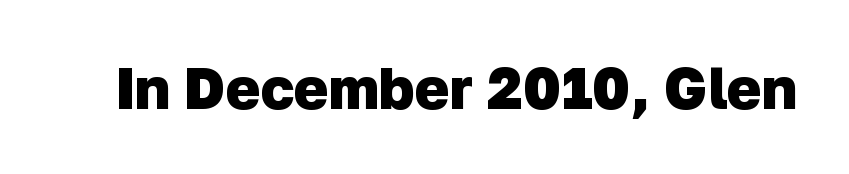
Q: Is the text bold? A: Yes.
Q: Is the typeface a serif or a sans-serif typeface? A: Sans-serif.
Q: Is the text underlined? A: No.
Q: Is the spacing between letters normal or unusually wide? A: Normal.
Q: Width (condensed, normal, or wide)? A: Normal.
Q: Stroke contrast? A: Low.
Q: x-height? A: Medium.
Q: Monospaced? A: No.
